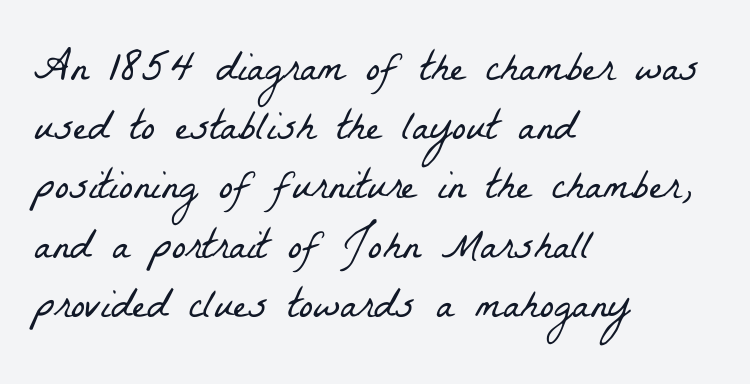
Tracking value appears to be zero — textbook default spacing. Does the copy run flush right? No — it runs flush left. The font family rendered here belongs to the serif group. Bare-footed words on every line. The rendering uses natural spacing where letterforms have individual widths. Weight: regular or lighter.
